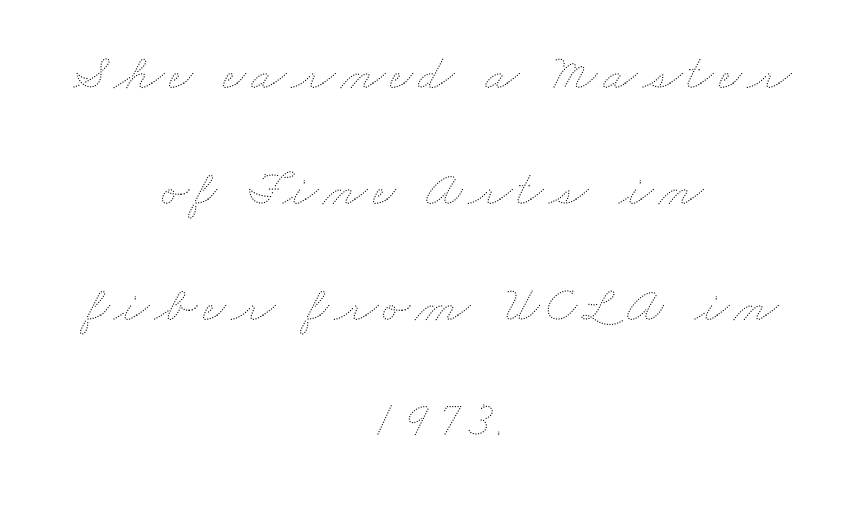
Q: Is the text bold? A: No.
Q: Is the text underlined? A: No.
Q: How is the paragraph aligned? A: Centered.
Q: Is the spacing between lines tight, normal or loose? A: Loose.
Q: Width (condensed, normal, or wide)? A: Wide.
Q: Stroke contrast? A: Medium.
Q: x-height? A: Small.
Q: Monospaced? A: No.
